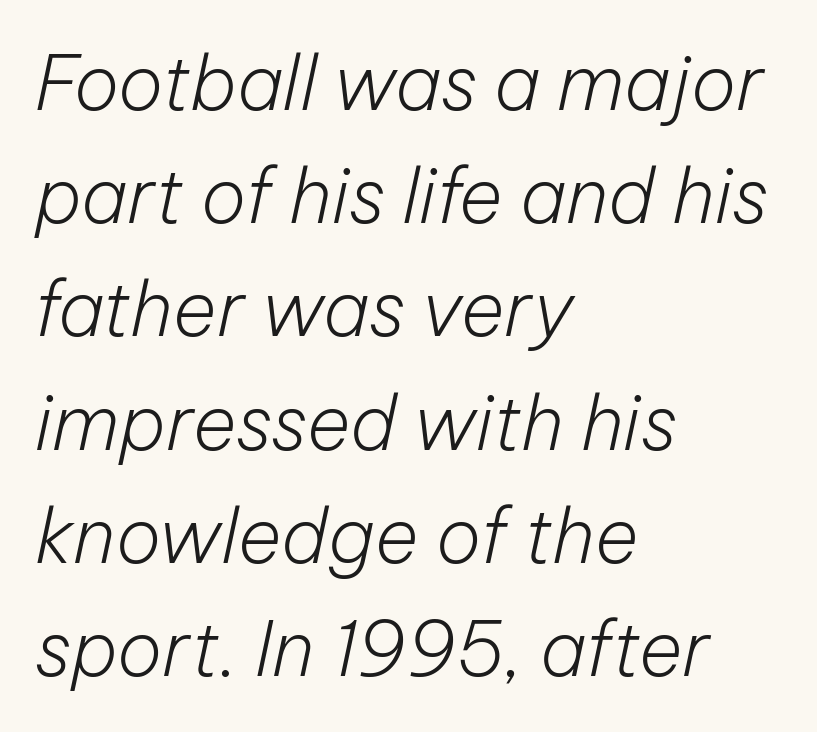
Q: Is the text bold? A: No.
Q: Is the text italic (slanted)? A: Yes, it leans right by about 12 degrees.
Q: Is the text underlined? A: No.
Q: How is the paragraph aligned? A: Left-aligned.
Q: Is the spacing between letters normal or unusually wide? A: Normal.
Q: Is the spacing between lines tight, normal or loose? A: Normal.
Q: Width (condensed, normal, or wide)? A: Normal.
Q: Stroke contrast? A: Low.
Q: x-height? A: Medium.
Q: Monospaced? A: No.
